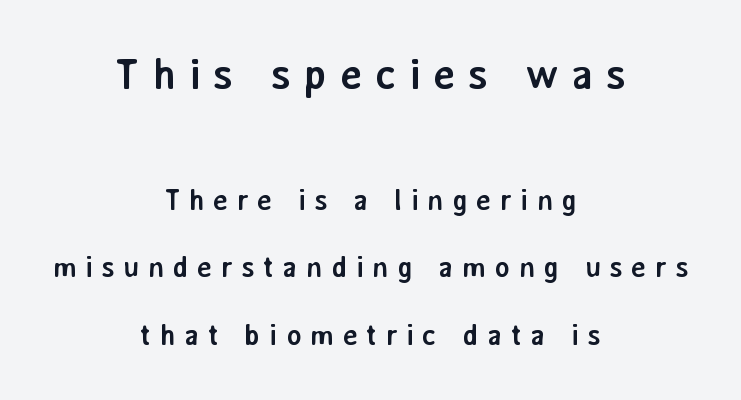
The image shows 43 px semibold sans-serif type, upright; set centered, loose line spacing (2.32x), unusually wide letter spacing (+0.29 em), not underlined; the first (top) block is 1.48x larger; low stroke contrast and a medium x-height.
